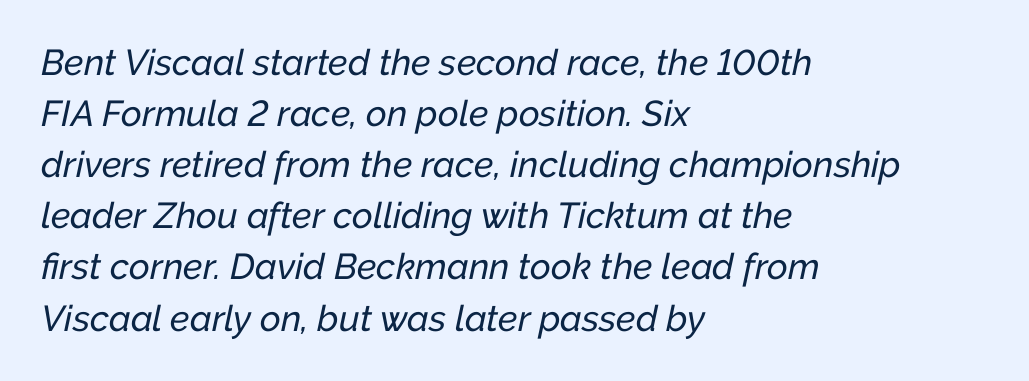
The image shows 36 px text type, italic (leaning right); set left-aligned, normal line spacing (1.42x), normal letter spacing, not underlined; low stroke contrast and a medium x-height.
